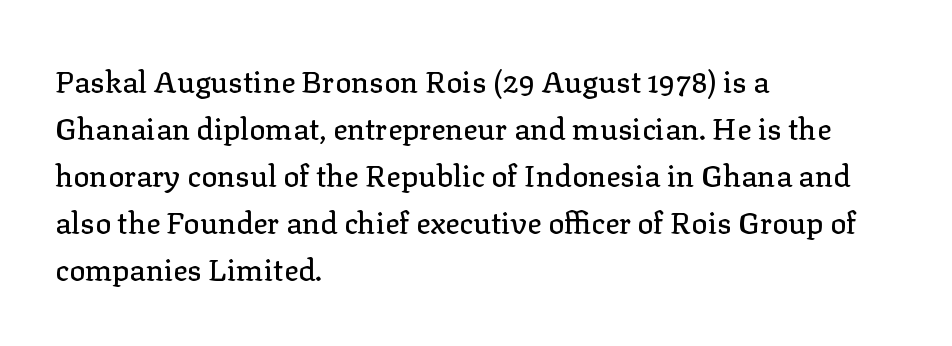
In CSS terms this would be text-align: left. Quick note: not italic, upright. Each row of text sits above clean, open space. The passage shown is typed in a proportional face where columns would drift.
